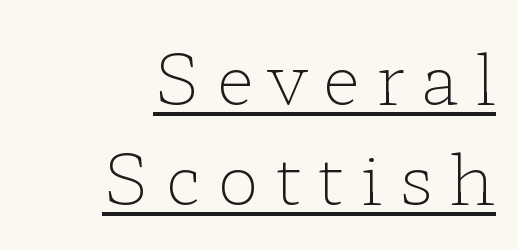
These lines are rendered in a variable-pitch font. Quick note: interline space is typical. The passage shown has open, widely tracked lettering throughout. Teacher's note: observe the even right margin — that is flush-right alignment. Every character sits straight up, as roman type does.
